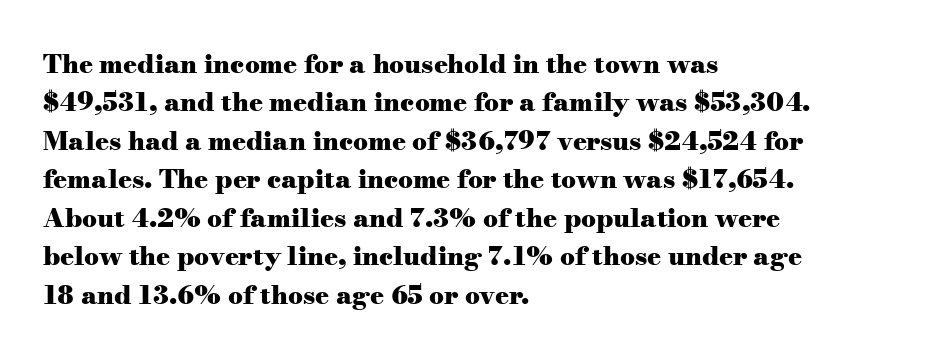
Q: Is the text bold? A: Yes.
Q: Is the text italic (slanted)? A: No, it is upright.
Q: Is the text underlined? A: No.
Q: How is the paragraph aligned? A: Left-aligned.
Q: Is the spacing between letters normal or unusually wide? A: Normal.
Q: Is the spacing between lines tight, normal or loose? A: Normal.
